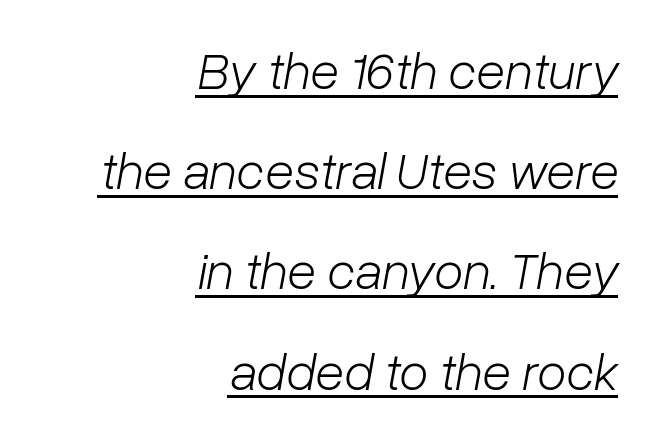
Q: Is the text bold? A: No.
Q: Is the text italic (slanted)? A: Yes, it leans right by about 10 degrees.
Q: Is the text underlined? A: Yes.
Q: How is the paragraph aligned? A: Right-aligned.
Q: Is the spacing between letters normal or unusually wide? A: Normal.
Q: Width (condensed, normal, or wide)? A: Normal.
Q: Stroke contrast? A: Low.
Q: x-height? A: Medium.
Q: Monospaced? A: No.
